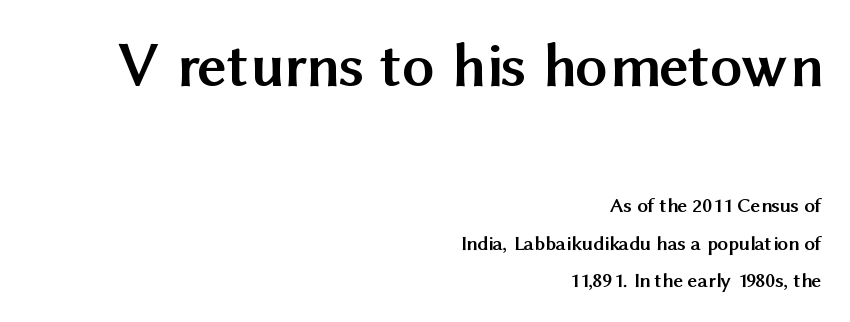
Letter spacing: default. Block one is the big one; block two sits smaller underneath. Clear beneath every line of the passage. Serif or sans? Sans — the stroke terminals are bare. Rendered with straight, roman letterforms.
